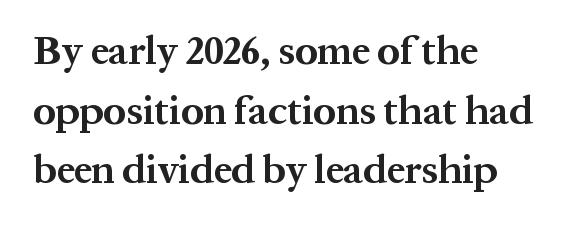
Q: Is the text bold? A: Yes.
Q: Is the text italic (slanted)? A: No, it is upright.
Q: Is the typeface a serif or a sans-serif typeface? A: Serif.
Q: Is the text underlined? A: No.
Q: How is the paragraph aligned? A: Left-aligned.
Q: Is the spacing between letters normal or unusually wide? A: Normal.
Q: Is the spacing between lines tight, normal or loose? A: Normal.
Q: Width (condensed, normal, or wide)? A: Normal.
Q: Stroke contrast? A: Medium.
Q: x-height? A: Medium.
Q: Monospaced? A: No.
